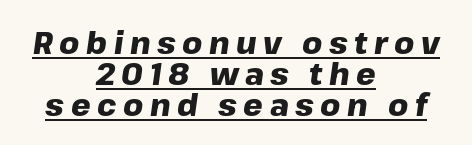
{"italic": "yes", "lean": "right", "slant_degrees": 8, "bold": "yes", "weight": "heavy", "width": "normal", "stroke_contrast": "low", "x_height": "medium", "monospaced": "no", "underline": "yes", "align": "center", "line_spacing": "tight", "line_spacing_ratio": 1.0, "letter_spacing": "wide", "letter_spacing_em": 0.21, "glyph_px": 31}
